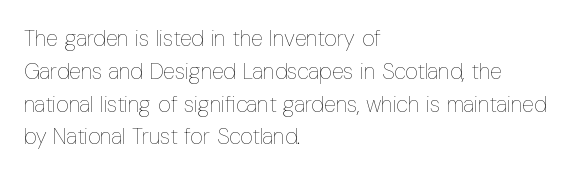
The image shows 22 px text type, upright; set left-aligned, normal line spacing (1.49x), normal letter spacing, not underlined.
